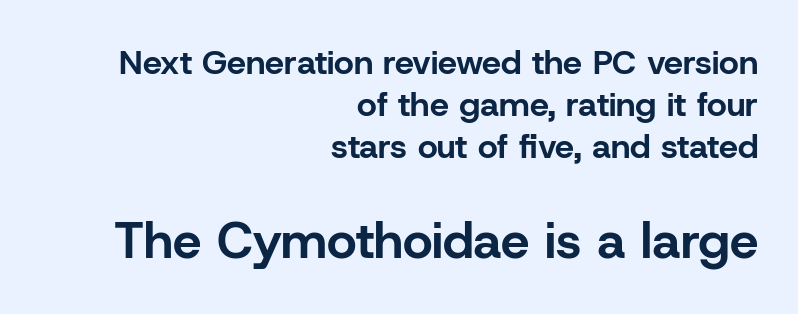
The image shows 51 px bold sans-serif type, upright; set right-aligned, line spacing 1.24x, normal letter spacing, not underlined; the second (bottom) block is 1.5x larger; low stroke contrast and a medium x-height.
